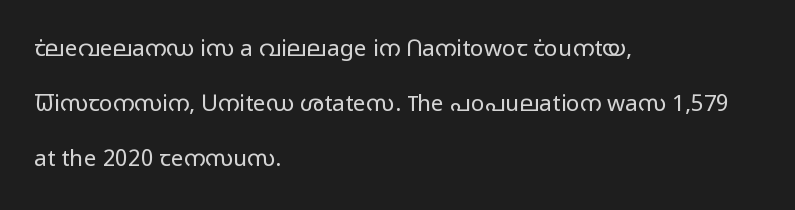
Q: Is the text bold? A: No.
Q: Is the text italic (slanted)? A: No, it is upright.
Q: Is the text underlined? A: No.
Q: How is the paragraph aligned? A: Left-aligned.
Q: Is the spacing between letters normal or unusually wide? A: Normal.
Q: Is the spacing between lines tight, normal or loose? A: Loose.
